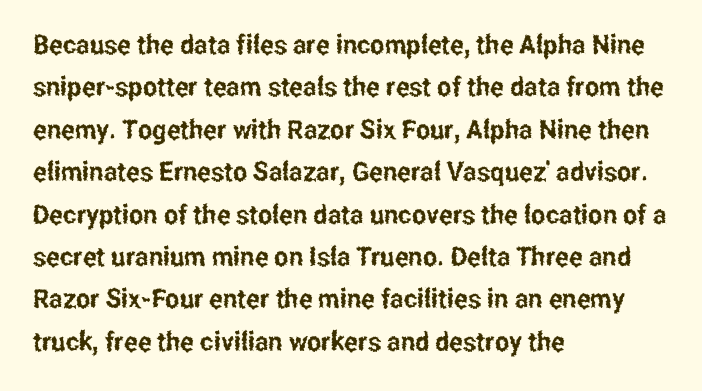
Q: Is the text italic (slanted)? A: No, it is upright.
Q: Is the text underlined? A: No.
Q: How is the paragraph aligned? A: Left-aligned.
Q: Is the spacing between letters normal or unusually wide? A: Normal.
Q: Is the spacing between lines tight, normal or loose? A: Normal.
